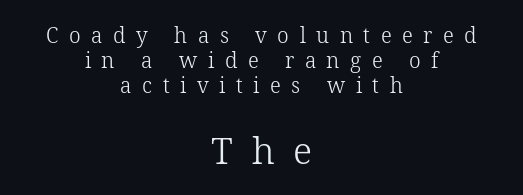
The rendering inserts visible extra space after every character. Each letter's strokes conclude with small projecting serifs. Layout note: lines centered. These lines are rendered in a variable-pitch font.
